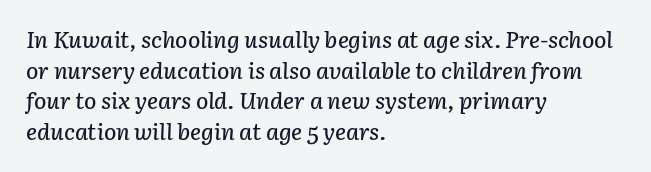
Posture: slanted. Underlining? Definitely not there. No extra tracking has been applied to these lines. The ragged edge is on the right, which tells us the setting is flush left.
